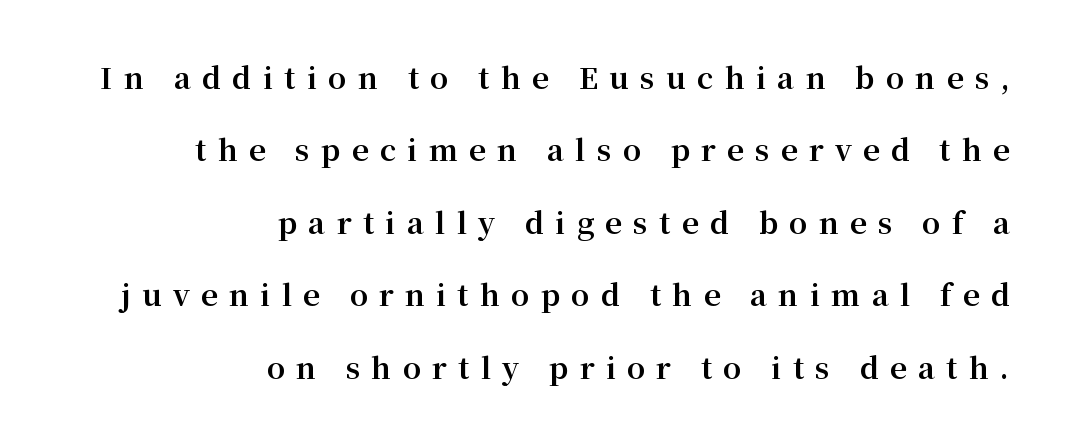
Q: Is the text bold? A: Yes.
Q: Is the text italic (slanted)? A: No, it is upright.
Q: Is the typeface a serif or a sans-serif typeface? A: Serif.
Q: Is the text underlined? A: No.
Q: How is the paragraph aligned? A: Right-aligned.
Q: Is the spacing between letters normal or unusually wide? A: Unusually wide.
Q: Is the spacing between lines tight, normal or loose? A: Loose.
Q: Width (condensed, normal, or wide)? A: Normal.
Q: Stroke contrast? A: Medium.
Q: x-height? A: Medium.
Q: Monospaced? A: No.
